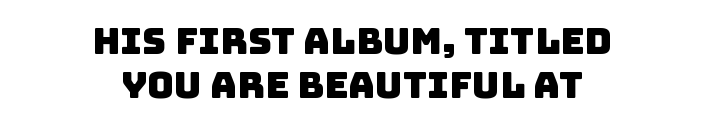
The image shows 37 px sans-serif type; set centered, line spacing 1.2x, normal letter spacing, not underlined; low stroke contrast and a large x-height.
